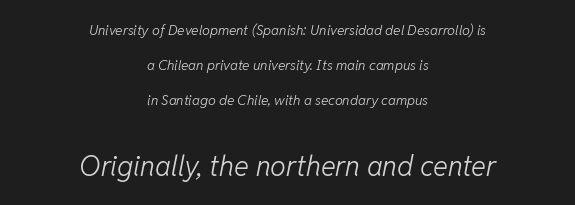
The image shows 28 px light type, italic (leaning right); set centered, loose line spacing (2.49x), normal letter spacing, not underlined; the second (bottom) block is 2.0x larger; low stroke contrast and a medium x-height.
